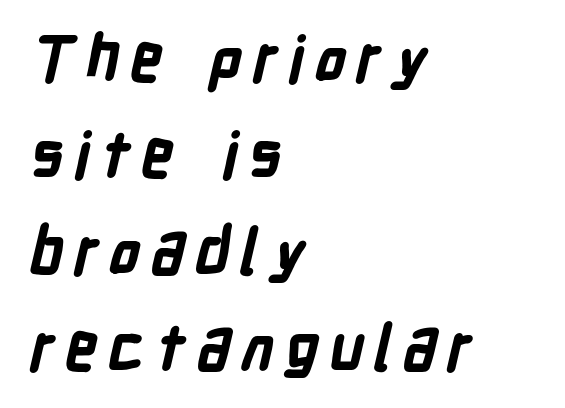
The image shows 63 px bold, condensed sans-serif type; set left-aligned, normal line spacing (1.53x), not underlined; low stroke contrast and a medium x-height.
